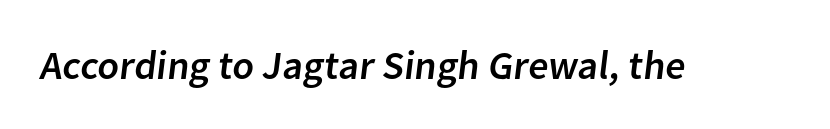
{"serif": "no", "width": "normal", "stroke_contrast": "low", "x_height": "medium", "monospaced": "no", "underline": "no", "letter_spacing": "normal", "letter_spacing_em": 0.0, "glyph_px": 40}
